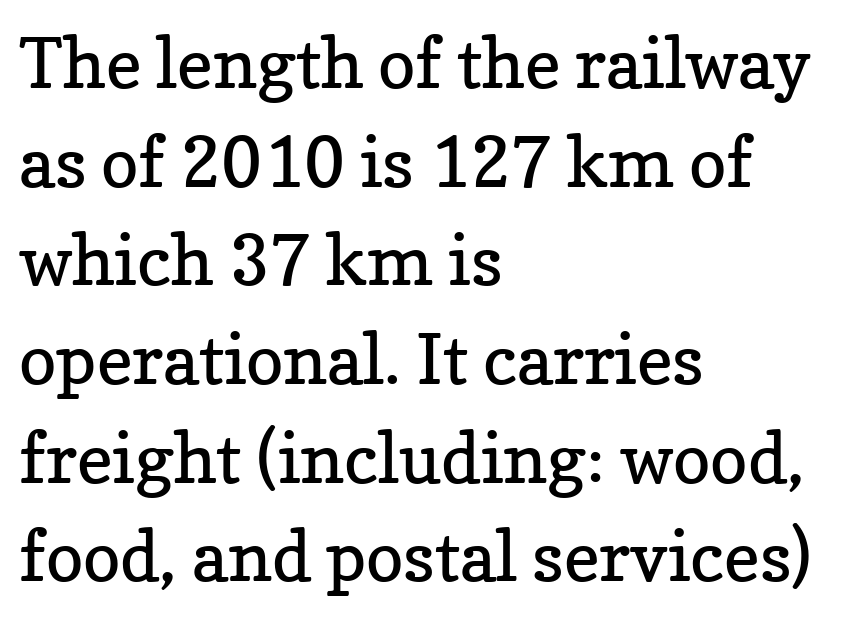
The image shows 70 px regular-weight serif type, upright; set left-aligned, normal line spacing (1.41x), normal letter spacing, not underlined; low stroke contrast and a medium x-height.
